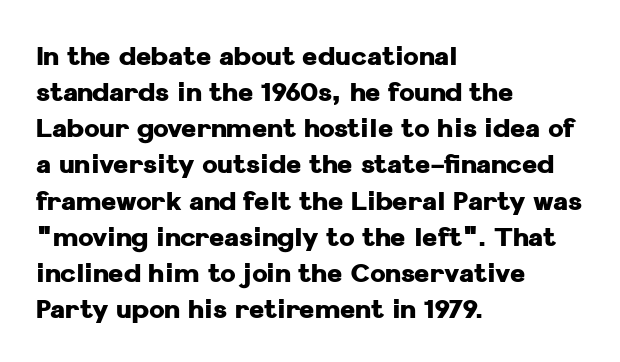
The image shows 26 px bold type, upright; set left-aligned, normal line spacing (1.39x), normal letter spacing, not underlined.
